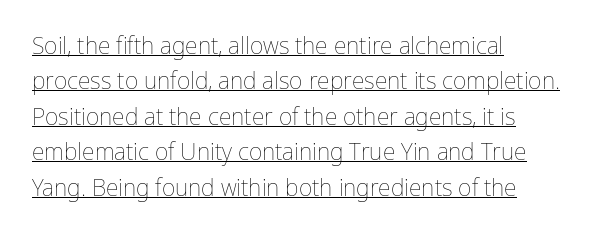
The image shows 23 px text type, upright; set left-aligned, normal line spacing (1.54x), normal letter spacing, underlined.
